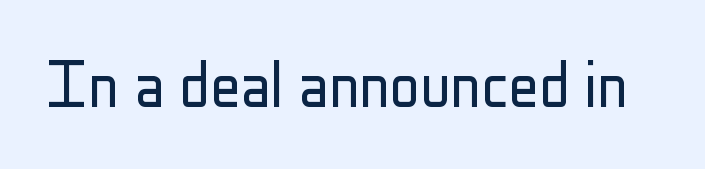
The gaps between neighbouring characters are ordinary and unremarkable. Posture: upright roman. The strokes are not fattened; the text isn't bold. Underlining? Definitely not there.
